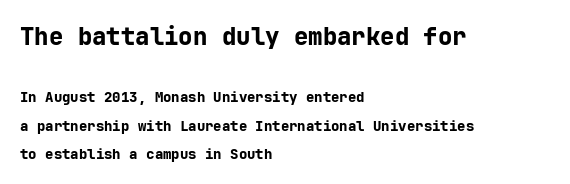
Every row of glyphs begins at an identical x-position on the left. Is the lower block the larger one? No — the upper block carries the bigger type. Posture: straight, roman, zero tilt. The vertical gap from one line to the next is large. The font is running at its bold setting.
